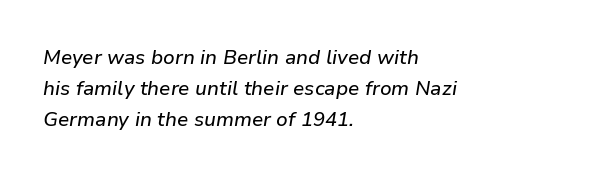
{"italic": "yes", "lean": "right", "slant_degrees": 9, "underline": "no", "align": "left", "line_spacing": "normal", "line_spacing_ratio": 1.54, "letter_spacing": "normal", "letter_spacing_em": 0.0, "glyph_px": 20}
